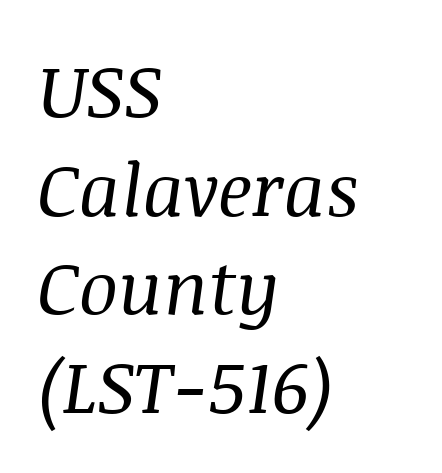
Has an underline been added? It has not. Character widths vary here, with narrow letters taking less room than wide ones. This is serif lettering, the kind often seen in printed books. An italicized treatment has been applied to the whole sample. These lines sit exactly where default settings would place them. Letters have the restrained weight of plain body copy at most.
